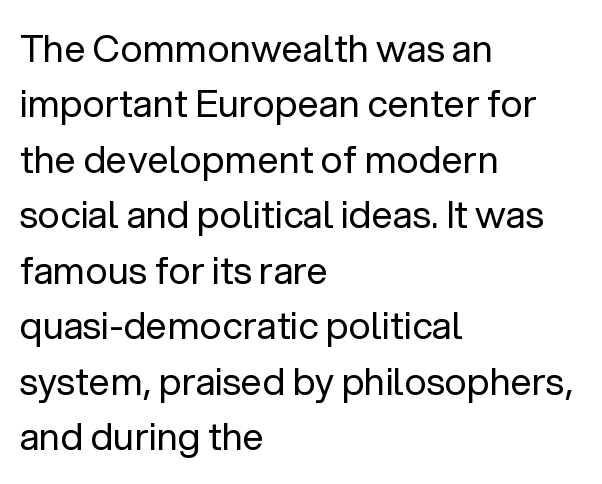
No letter is thick-stroked: the sample isn't bold. Unlike a traditional serif, this face leaves its strokes unadorned. The rendering uses natural spacing where letterforms have individual widths. Underline: absent. Tall strokes in this sample are plumb rather than angled.
